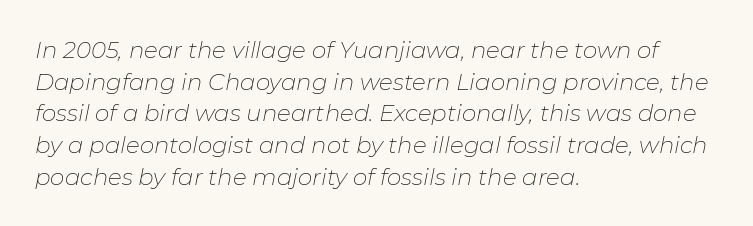
Vertical stems look standard width or narrower in stroke. The typography opts for an oblique posture over an upright one. You could call the tracking neutral — neither tight nor loose. Check under the words: just untouched page. The leading is moderate, giving the passage an even texture. Is the block centered? No — it sits flush against the left margin.
